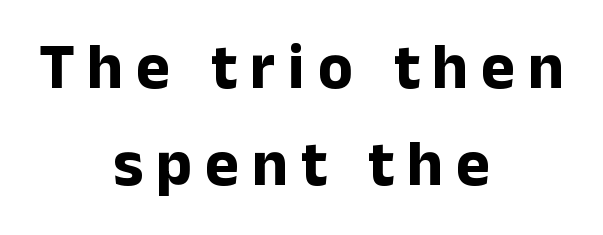
Q: Is the text bold? A: Yes.
Q: Is the text italic (slanted)? A: No, it is upright.
Q: Is the typeface a serif or a sans-serif typeface? A: Sans-serif.
Q: Is the text underlined? A: No.
Q: How is the paragraph aligned? A: Centered.
Q: Is the spacing between letters normal or unusually wide? A: Unusually wide.
Q: Is the spacing between lines tight, normal or loose? A: Normal.
Q: Width (condensed, normal, or wide)? A: Normal.
Q: Stroke contrast? A: Low.
Q: x-height? A: Medium.
Q: Monospaced? A: No.
